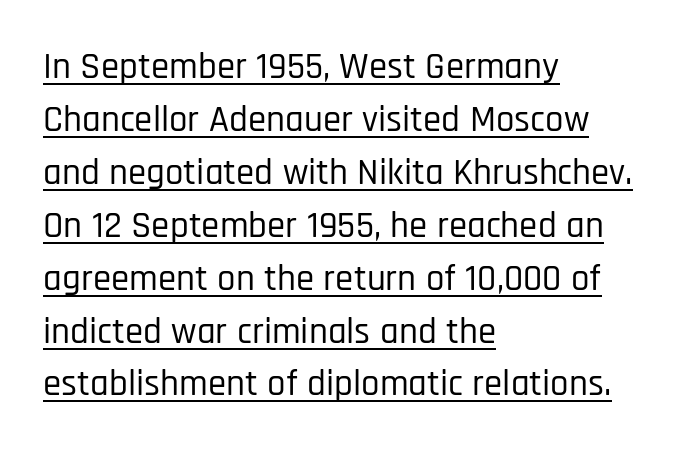
Q: Is the text italic (slanted)? A: No, it is upright.
Q: Is the typeface a serif or a sans-serif typeface? A: Sans-serif.
Q: Is the text underlined? A: Yes.
Q: How is the paragraph aligned? A: Left-aligned.
Q: Is the spacing between letters normal or unusually wide? A: Normal.
Q: Is the spacing between lines tight, normal or loose? A: Normal.
Q: Width (condensed, normal, or wide)? A: Condensed.
Q: Stroke contrast? A: Low.
Q: x-height? A: Large.
Q: Monospaced? A: No.
